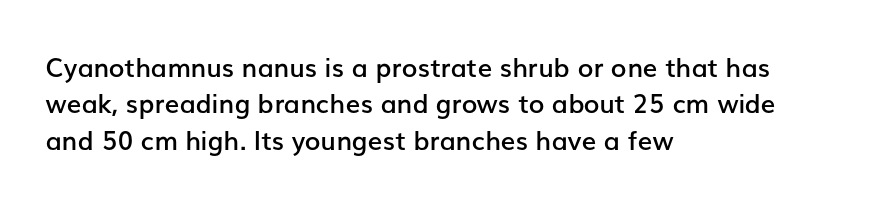
Q: Is the text bold? A: Semi-bold.
Q: Is the text italic (slanted)? A: No, it is upright.
Q: Is the text underlined? A: No.
Q: How is the paragraph aligned? A: Left-aligned.
Q: Is the spacing between letters normal or unusually wide? A: Normal.
Q: Is the spacing between lines tight, normal or loose? A: Normal.
